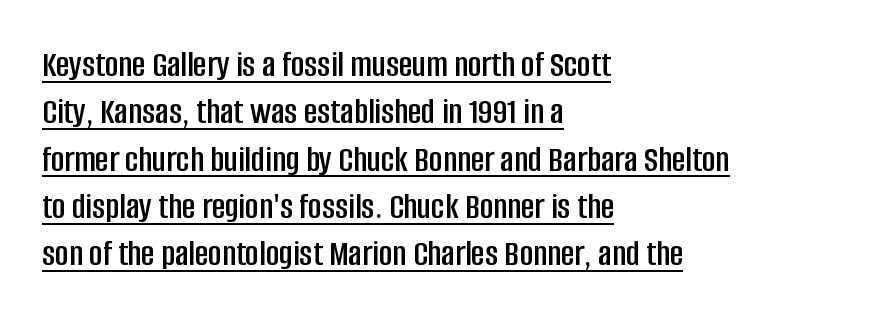
The image shows 37 px condensed sans-serif type, upright; set left-aligned, normal line spacing (1.28x), normal letter spacing, underlined; low stroke contrast and a large x-height.
